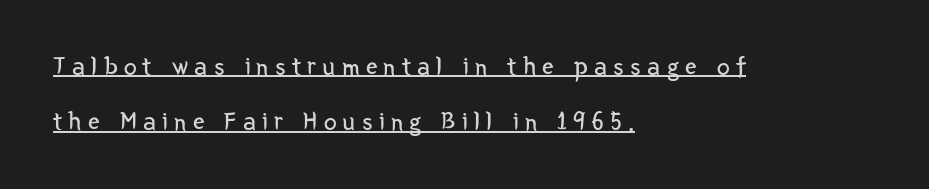
Q: Is the text bold? A: No.
Q: Is the text italic (slanted)? A: No, it is upright.
Q: Is the text underlined? A: Yes.
Q: How is the paragraph aligned? A: Left-aligned.
Q: Is the spacing between letters normal or unusually wide? A: Unusually wide.
Q: Is the spacing between lines tight, normal or loose? A: Loose.
